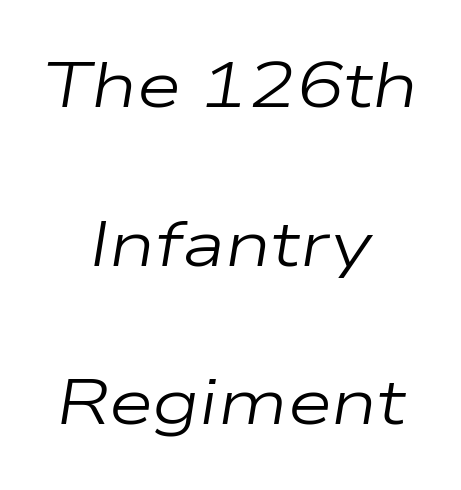
Q: Is the text bold? A: No.
Q: Is the text italic (slanted)? A: Yes, it leans right by about 9 degrees.
Q: Is the text underlined? A: No.
Q: How is the paragraph aligned? A: Centered.
Q: Is the spacing between letters normal or unusually wide? A: Normal.
Q: Is the spacing between lines tight, normal or loose? A: Loose.
Q: Width (condensed, normal, or wide)? A: Wide.
Q: Stroke contrast? A: Low.
Q: x-height? A: Medium.
Q: Monospaced? A: No.
